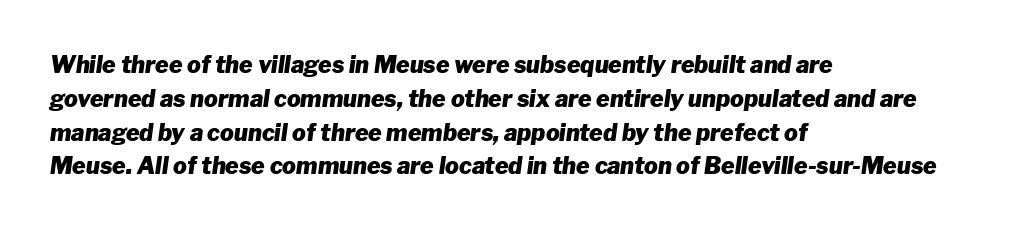
Q: Is the text bold? A: Yes.
Q: Is the text italic (slanted)? A: Yes, it leans right by about 8 degrees.
Q: Is the text underlined? A: No.
Q: How is the paragraph aligned? A: Left-aligned.
Q: Is the spacing between letters normal or unusually wide? A: Normal.
Q: Is the spacing between lines tight, normal or loose? A: Normal.
